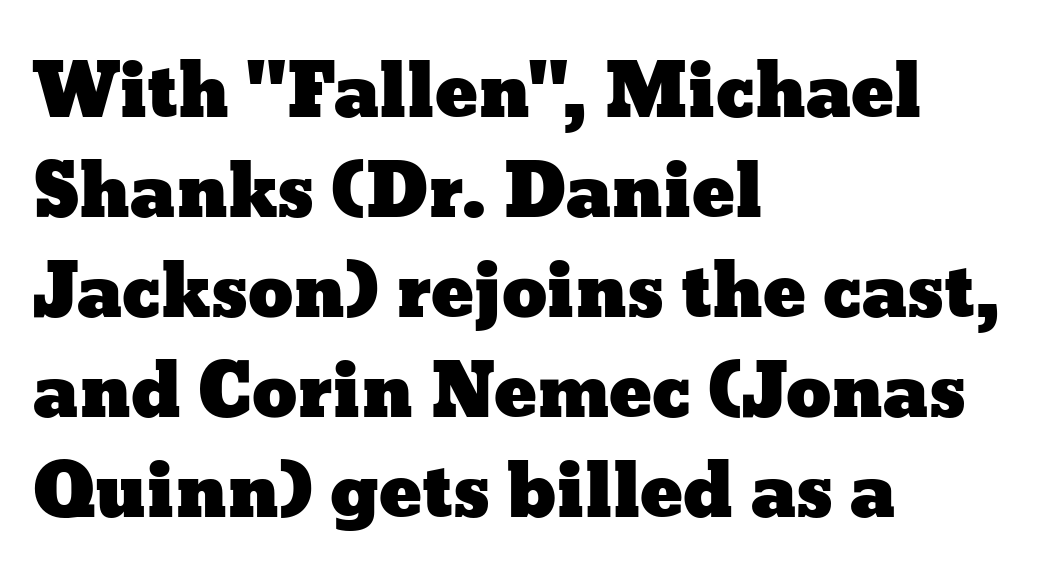
Looks like regular typesetting: each glyph gets only the width it needs. Standard letterfit; no display-style spreading of the glyphs. The leading is moderate, giving the passage an even texture. Only glyphs here, with clear space below each row. Italic: no, the glyphs are upright roman. Short and long lines alike share a common starting point at left.
